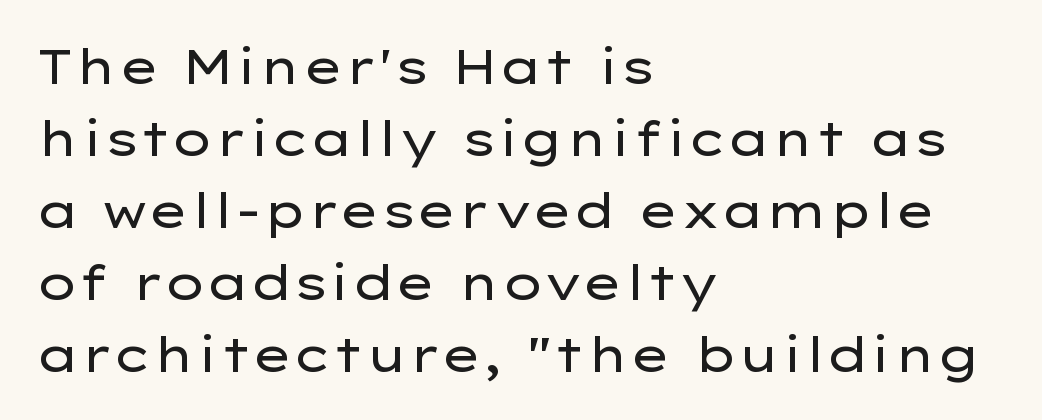
Does the leading feel generous? No, just average. A typesetter would mark this as roman, not italic. A clean baseline with only descenders dipping below it. Classification — sans serif. The rendering keeps characters at their native spacing.
